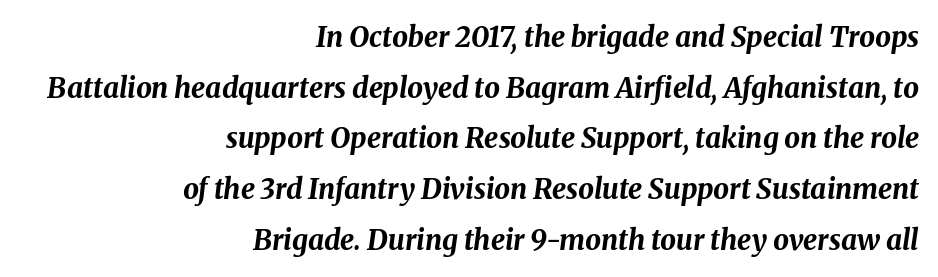
The face used here has the dense, thick strokes of a bold. Letters rest on an invisible, unmarked baseline. These lines are rendered in a variable-pitch font. Nobody touched the tracking dial on this one. One-word summary of the alignment: right. The text carries the slant typical of an italic or oblique font.
